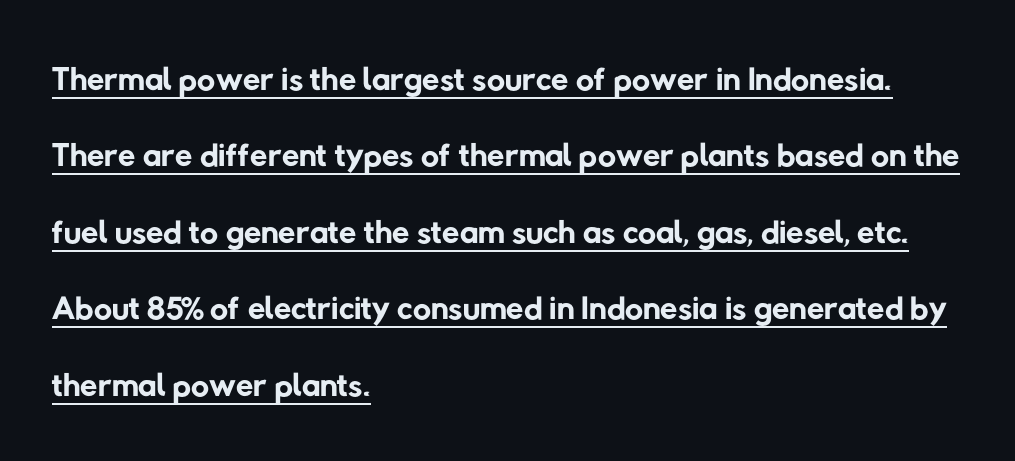
Q: Is the text bold? A: No.
Q: Is the typeface a serif or a sans-serif typeface? A: Sans-serif.
Q: Is the text underlined? A: Yes.
Q: How is the paragraph aligned? A: Left-aligned.
Q: Is the spacing between letters normal or unusually wide? A: Normal.
Q: Is the spacing between lines tight, normal or loose? A: Normal.
Q: Width (condensed, normal, or wide)? A: Normal.
Q: Stroke contrast? A: Low.
Q: x-height? A: Medium.
Q: Monospaced? A: No.
